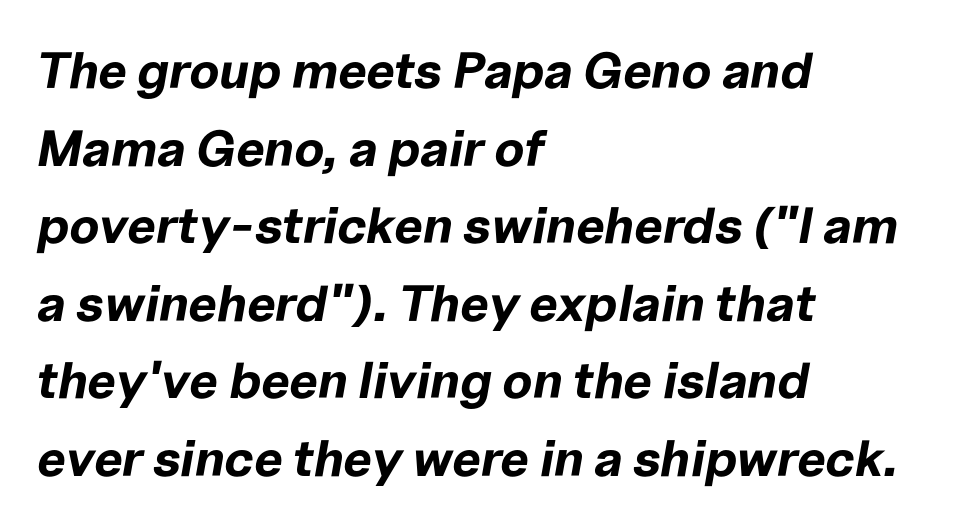
Q: Is the text bold? A: Yes.
Q: Is the text italic (slanted)? A: Yes, it leans right by about 10 degrees.
Q: Is the text underlined? A: No.
Q: How is the paragraph aligned? A: Left-aligned.
Q: Is the spacing between letters normal or unusually wide? A: Normal.
Q: Is the spacing between lines tight, normal or loose? A: Normal.
Q: Width (condensed, normal, or wide)? A: Normal.
Q: Stroke contrast? A: Low.
Q: x-height? A: Medium.
Q: Monospaced? A: No.
